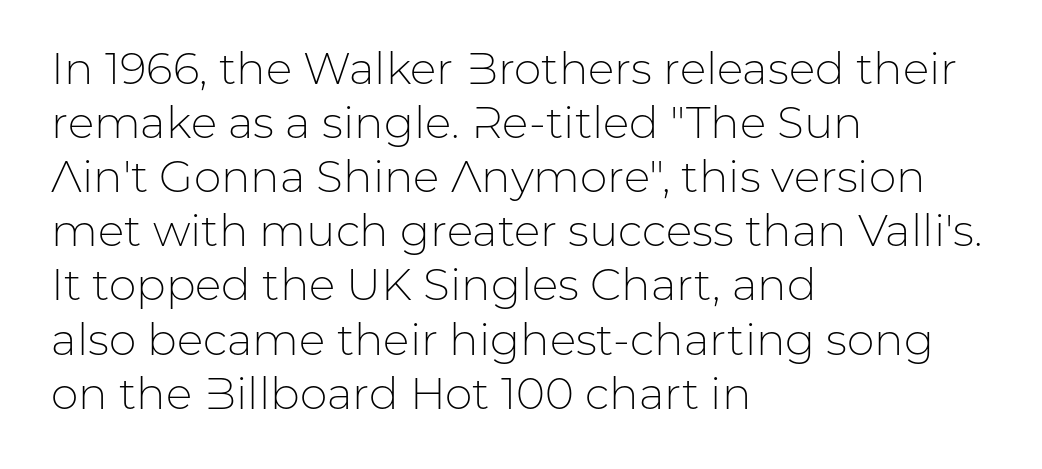
This sample is left-justified, so line endings fall wherever the words run out. Weight: not bold — regular or lighter. The letters stand straight up with perfectly vertical stems. Does the type have serifs? No, each stem ends abruptly.
